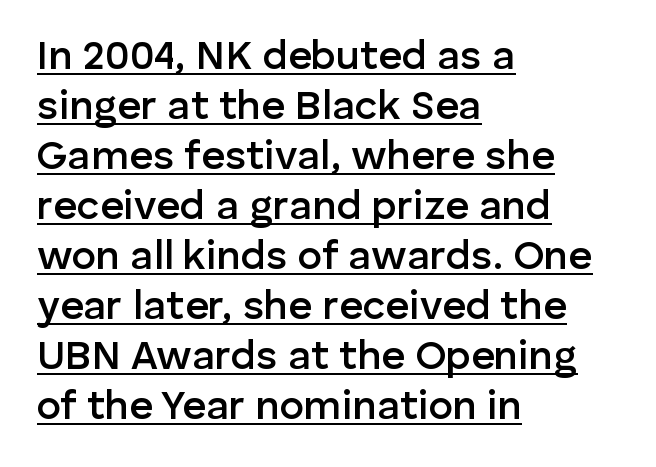
Q: Is the text bold? A: Semi-bold.
Q: Is the text italic (slanted)? A: No, it is upright.
Q: Is the typeface a serif or a sans-serif typeface? A: Sans-serif.
Q: Is the text underlined? A: Yes.
Q: How is the paragraph aligned? A: Left-aligned.
Q: Is the spacing between letters normal or unusually wide? A: Normal.
Q: Width (condensed, normal, or wide)? A: Normal.
Q: Stroke contrast? A: Low.
Q: x-height? A: Medium.
Q: Monospaced? A: No.
